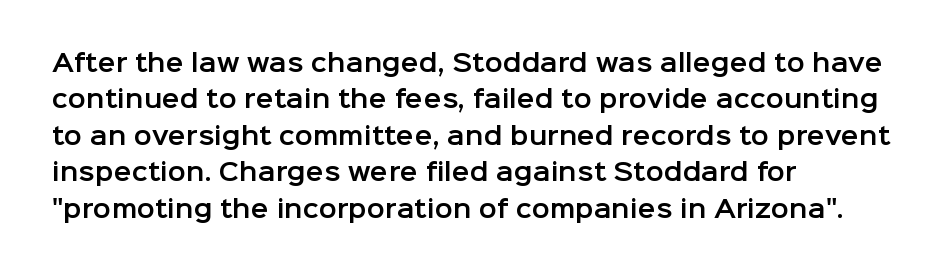
A normal amount of white space separates one row of letters from the next. Is there any slant? The stems are plumb. Nobody touched the tracking dial on this one. Quick note: underline off.
